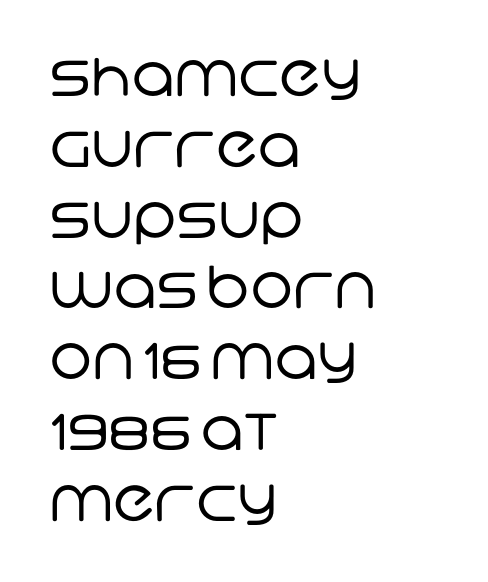
Q: Is the text bold? A: No.
Q: Is the typeface a serif or a sans-serif typeface? A: Sans-serif.
Q: Is the text underlined? A: No.
Q: How is the paragraph aligned? A: Left-aligned.
Q: Is the spacing between letters normal or unusually wide? A: Normal.
Q: Width (condensed, normal, or wide)? A: Normal.
Q: Stroke contrast? A: Low.
Q: x-height? A: Large.
Q: Monospaced? A: No.
